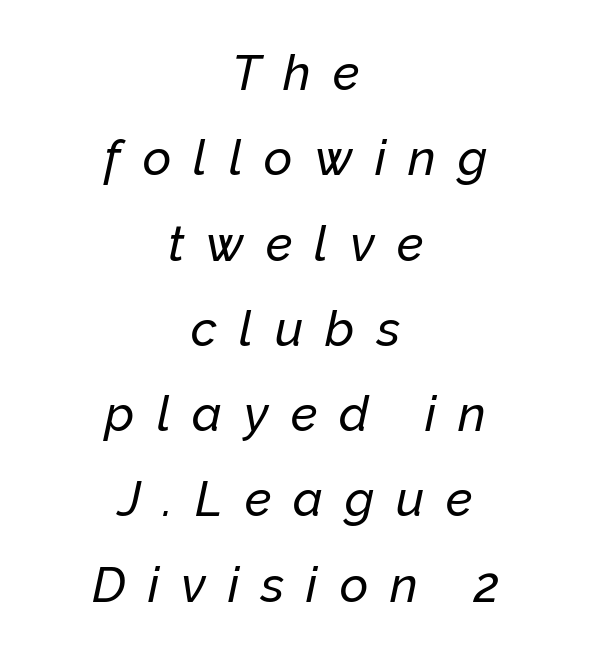
Q: Is the text italic (slanted)? A: Yes, it leans right by about 12 degrees.
Q: Is the text underlined? A: No.
Q: How is the paragraph aligned? A: Centered.
Q: Is the spacing between letters normal or unusually wide? A: Unusually wide.
Q: Width (condensed, normal, or wide)? A: Normal.
Q: Stroke contrast? A: Low.
Q: x-height? A: Medium.
Q: Monospaced? A: No.
